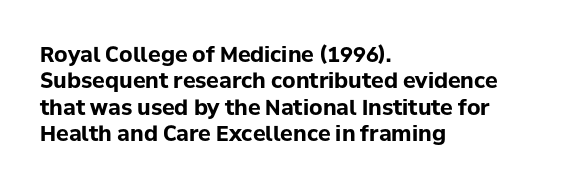
Q: Is the text bold? A: Yes.
Q: Is the text italic (slanted)? A: No, it is upright.
Q: Is the text underlined? A: No.
Q: How is the paragraph aligned? A: Left-aligned.
Q: Is the spacing between letters normal or unusually wide? A: Normal.
Q: Is the spacing between lines tight, normal or loose? A: Normal.
